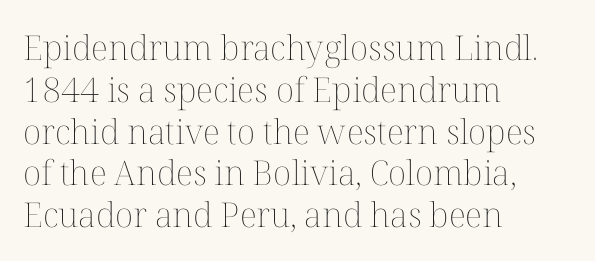
{"italic": "no", "bold": "no", "weight": "thin", "width": "normal", "stroke_contrast": "medium", "x_height": "medium", "monospaced": "no", "underline": "no", "align": "left", "line_spacing_ratio": 1.23, "letter_spacing": "normal", "letter_spacing_em": 0.0, "glyph_px": 34}
